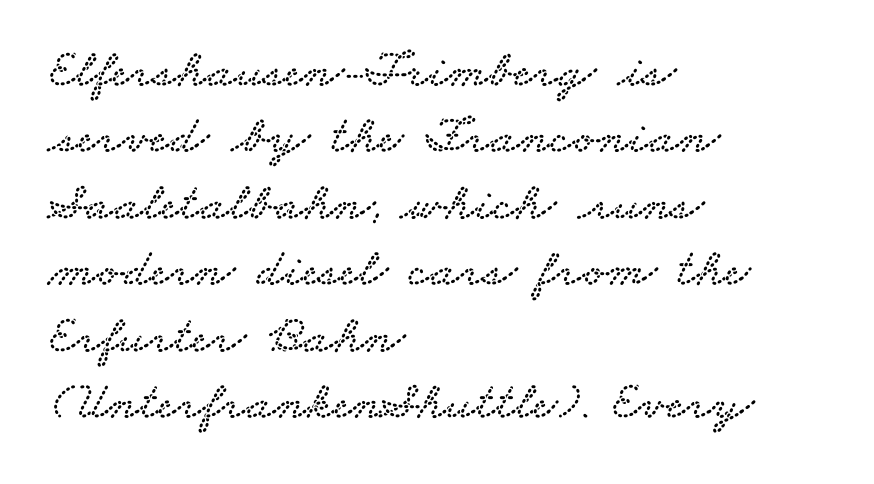
This sample is left-justified, so line endings fall wherever the words run out. The specimen omits any rule beneath the text block's lines. In terms of letterspacing, this is plain default setting. A typesetter would call this proportional, since set widths differ per character.
